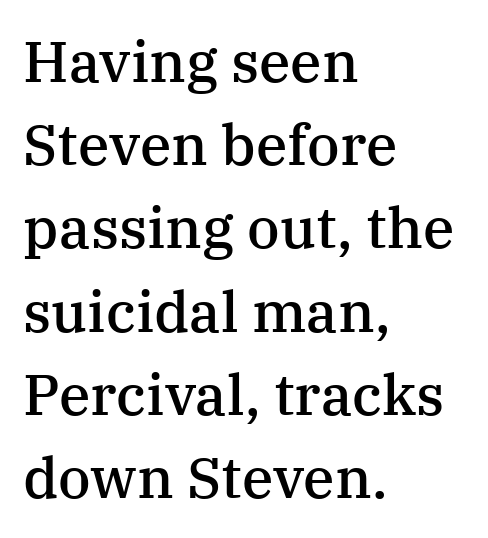
The image shows 57 px semibold serif type, upright; set left-aligned, normal line spacing (1.46x), normal letter spacing, not underlined; medium stroke contrast and a medium x-height.
